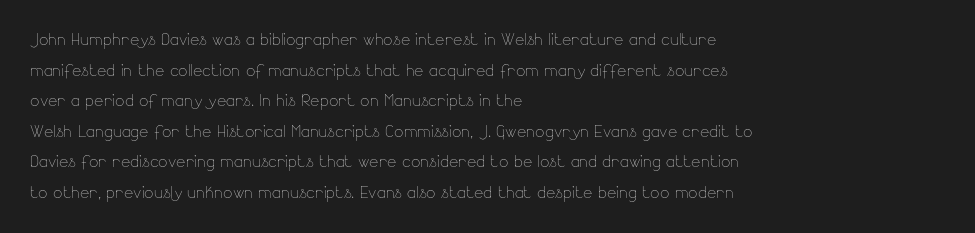
Q: Is the text bold? A: No.
Q: Is the text italic (slanted)? A: No, it is upright.
Q: Is the text underlined? A: No.
Q: How is the paragraph aligned? A: Left-aligned.
Q: Is the spacing between letters normal or unusually wide? A: Normal.
Q: Is the spacing between lines tight, normal or loose? A: Normal.
